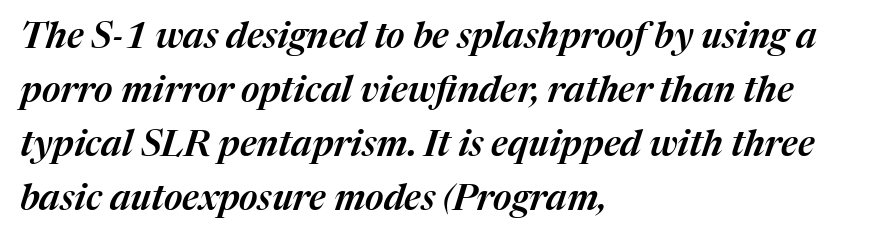
Q: Is the text italic (slanted)? A: Yes, it leans right by about 17 degrees.
Q: Is the text underlined? A: No.
Q: How is the paragraph aligned? A: Left-aligned.
Q: Is the spacing between letters normal or unusually wide? A: Normal.
Q: Is the spacing between lines tight, normal or loose? A: Normal.
Q: Width (condensed, normal, or wide)? A: Normal.
Q: Stroke contrast? A: Medium.
Q: x-height? A: Medium.
Q: Monospaced? A: No.
